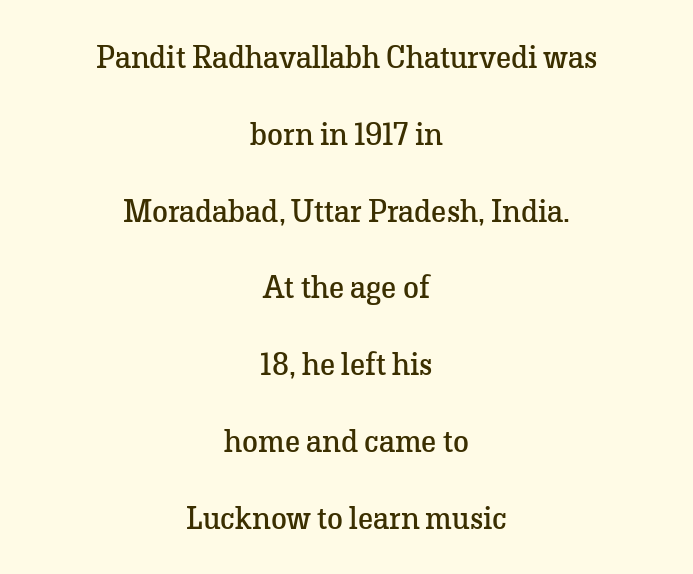
Beneath every word, the page is bare. This rendering employs a face with finishing strokes, i.e., a serif. Vertically, the passage feels expansive, rows floating well apart. The gaps between neighbouring characters are ordinary and unremarkable.
